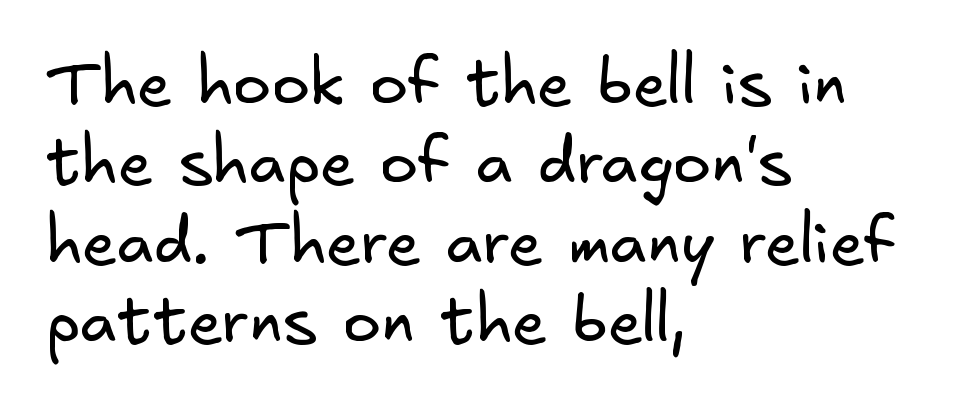
Layout note: lines flush left. Anything drawn beneath the words? Only blank space. You could call the tracking neutral — neither tight nor loose. Font category for this specimen: sans-serif.
